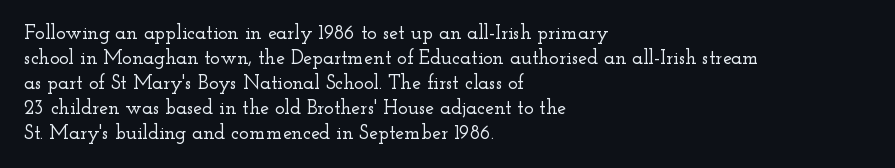
The image shows 20 px text type, upright; set left-aligned, normal line spacing (1.25x), normal letter spacing, not underlined.
